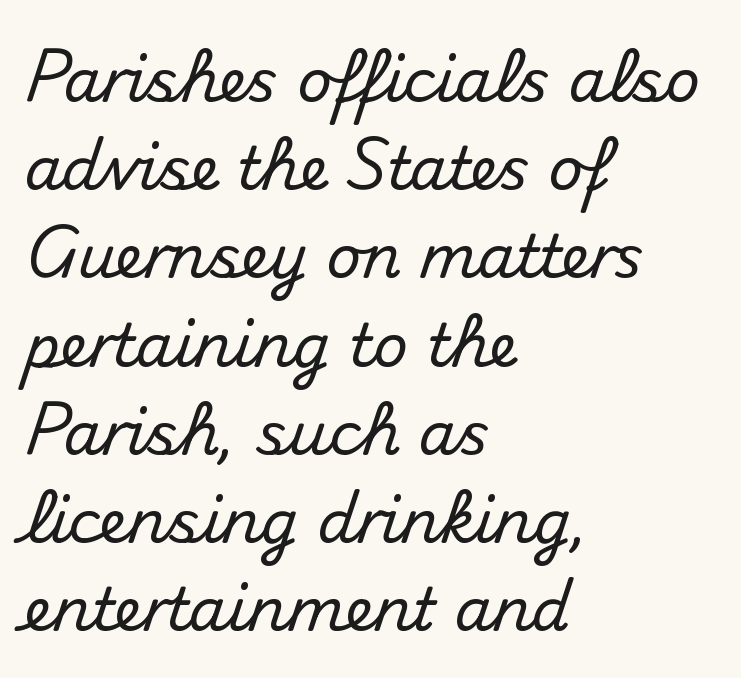
Q: Is the text italic (slanted)? A: Yes.
Q: Is the typeface a serif or a sans-serif typeface? A: Sans-serif.
Q: Is the text underlined? A: No.
Q: How is the paragraph aligned? A: Left-aligned.
Q: Is the spacing between letters normal or unusually wide? A: Normal.
Q: Is the spacing between lines tight, normal or loose? A: Normal.
Q: Width (condensed, normal, or wide)? A: Normal.
Q: Stroke contrast? A: Medium.
Q: x-height? A: Small.
Q: Monospaced? A: No.
